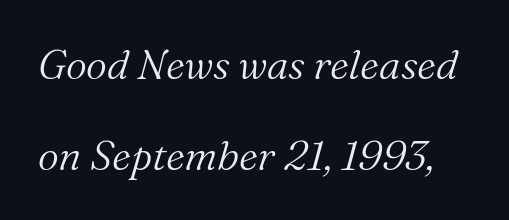
The image shows 41 px light serif type, italic (leaning right); set loose line spacing (2.22x), normal letter spacing, not underlined; medium stroke contrast and a medium x-height.
